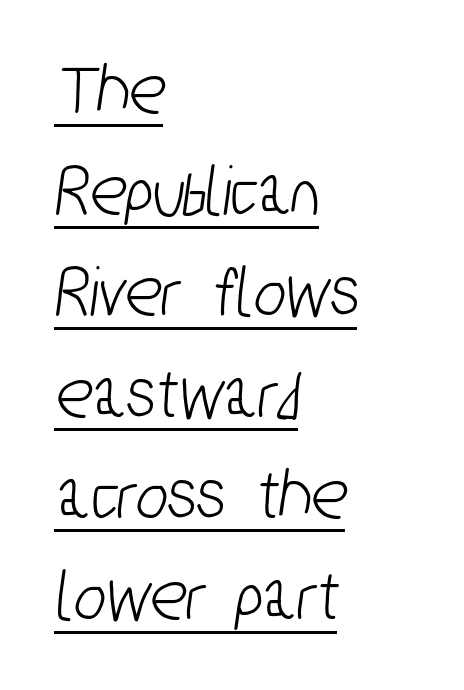
A typesetter would call this proportional, since set widths differ per character. Default kerning and tracking; the words read as compact shapes. Leading: standard. Is this a sans? Yes — the strokes have no serifs. Casual observation: everything's shoved over to the left. Emphasis is given by a line drawn under the lettering.
